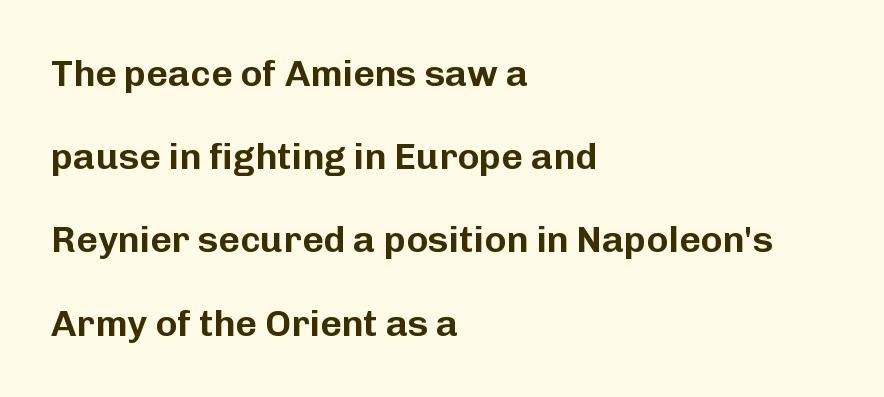
The image shows 37 px sans-serif type, upright; set left-aligned, loose line spacing (2.25x), normal letter spacing, not underlined; low stroke contrast and a medium x-height.
